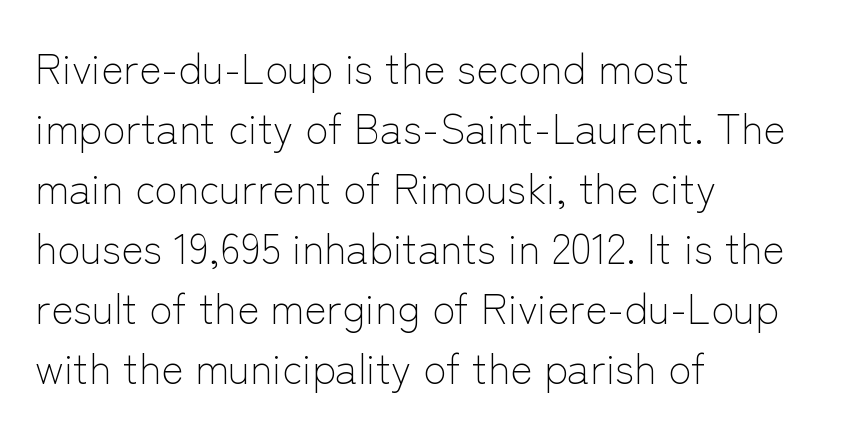
The image shows 42 px light sans-serif type, upright; set left-aligned, normal line spacing (1.43x), normal letter spacing, not underlined; low stroke contrast and a medium x-height.
